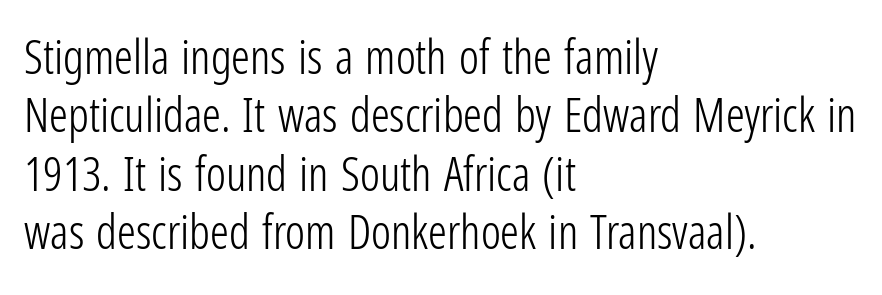
Q: Is the text bold? A: No.
Q: Is the text italic (slanted)? A: No, it is upright.
Q: Is the typeface a serif or a sans-serif typeface? A: Sans-serif.
Q: Is the text underlined? A: No.
Q: How is the paragraph aligned? A: Left-aligned.
Q: Is the spacing between letters normal or unusually wide? A: Normal.
Q: Width (condensed, normal, or wide)? A: Condensed.
Q: Stroke contrast? A: Low.
Q: x-height? A: Medium.
Q: Monospaced? A: No.
